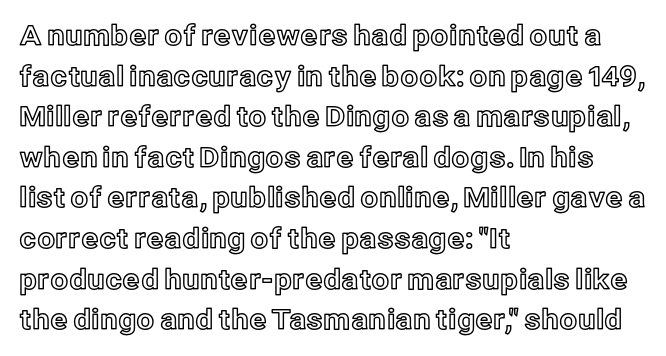
Q: Is the text italic (slanted)? A: No, it is upright.
Q: Is the text underlined? A: No.
Q: How is the paragraph aligned? A: Left-aligned.
Q: Is the spacing between letters normal or unusually wide? A: Normal.
Q: Is the spacing between lines tight, normal or loose? A: Normal.
Q: Width (condensed, normal, or wide)? A: Normal.
Q: x-height? A: Medium.
Q: Monospaced? A: No.
